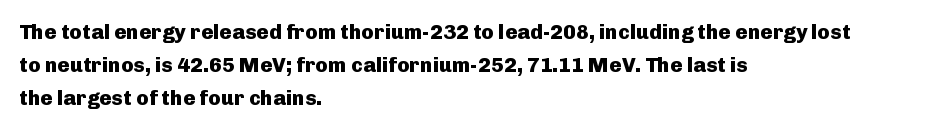
Q: Is the text bold? A: Yes.
Q: Is the text italic (slanted)? A: No, it is upright.
Q: Is the text underlined? A: No.
Q: How is the paragraph aligned? A: Left-aligned.
Q: Is the spacing between letters normal or unusually wide? A: Normal.
Q: Is the spacing between lines tight, normal or loose? A: Normal.
